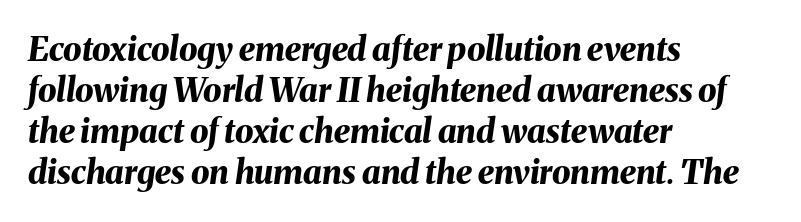
The image shows 33 px bold type, italic (leaning right); set left-aligned, line spacing 1.24x, normal letter spacing, not underlined; medium stroke contrast and a medium x-height.
